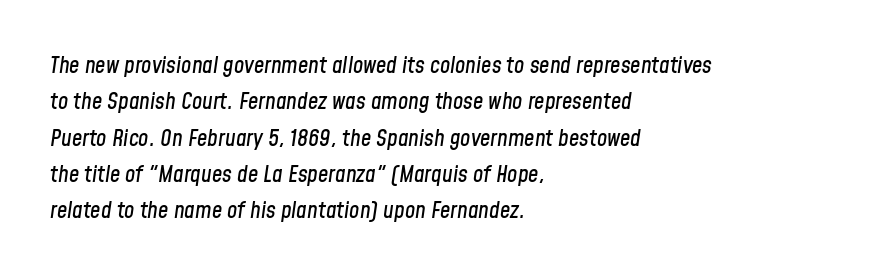
What stands out about the letter spacing? Nothing — it is the standard amount. This rendering features lettering with no underline. Casual observation: everything's shoved over to the left. The typography opts for an oblique posture over an upright one.
